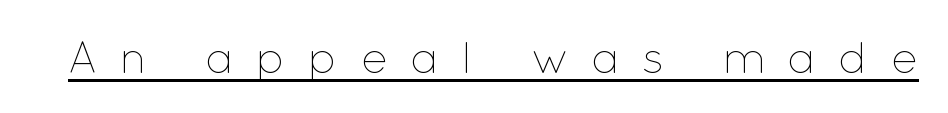
No letter is thick-stroked: the sample isn't bold. The words here are underlined. Loose tracking; the words dissolve into strings of separated letters. Quick note: not italic, upright.
